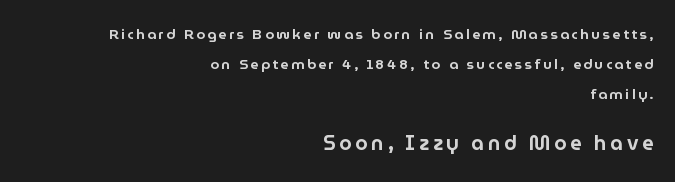
A clean baseline with only descenders dipping below it. No italicization has been applied; the sample stays upright. The later block is typeset at a bigger size than the earlier block. You could fit nearly another row in the gap between these rows. Horizontal alignment here is rightward, an uncommon choice for prose.
